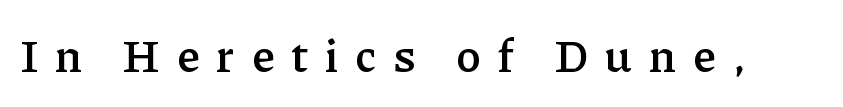
{"serif": "yes", "italic": "no", "bold": "semi", "weight": "semibold", "width": "normal", "stroke_contrast": "low", "x_height": "medium", "monospaced": "no", "underline": "no", "letter_spacing": "wide", "letter_spacing_em": 0.37, "glyph_px": 46}
